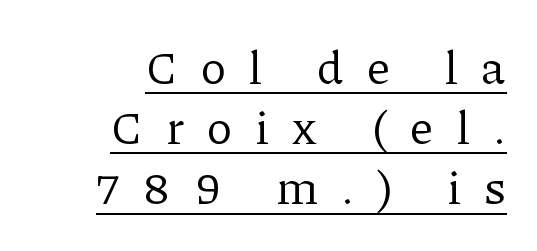
Q: Is the text bold? A: No.
Q: Is the text italic (slanted)? A: No, it is upright.
Q: Is the typeface a serif or a sans-serif typeface? A: Serif.
Q: Is the text underlined? A: Yes.
Q: How is the paragraph aligned? A: Right-aligned.
Q: Is the spacing between letters normal or unusually wide? A: Unusually wide.
Q: Is the spacing between lines tight, normal or loose? A: Normal.
Q: Width (condensed, normal, or wide)? A: Normal.
Q: Stroke contrast? A: Low.
Q: x-height? A: Medium.
Q: Monospaced? A: No.
